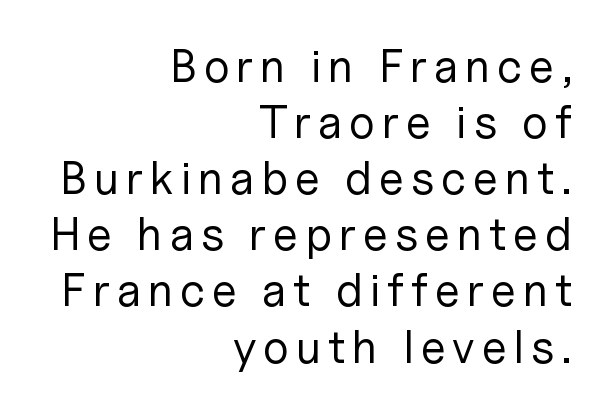
The font sits on the lighter half of the weight spectrum, regular included. Is the block centered? No — it sits flush against the right margin. Character widths vary here, with narrow letters taking less room than wide ones. Every character sits straight up, as roman type does. Typographically, this falls in the sans-serif category.
